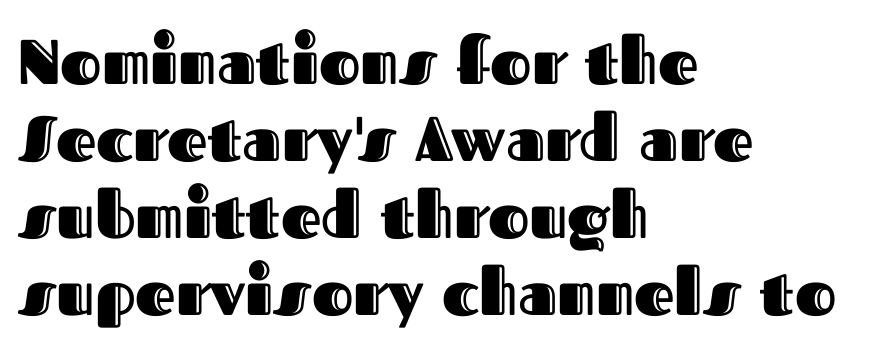
The image shows 63 px text type, upright; set left-aligned, line spacing 1.22x, normal letter spacing, not underlined; a medium x-height.
